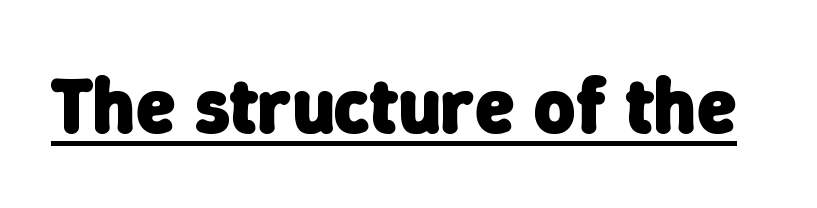
The image shows 79 px heavy sans-serif type; set normal letter spacing, underlined; low stroke contrast and a medium x-height.
